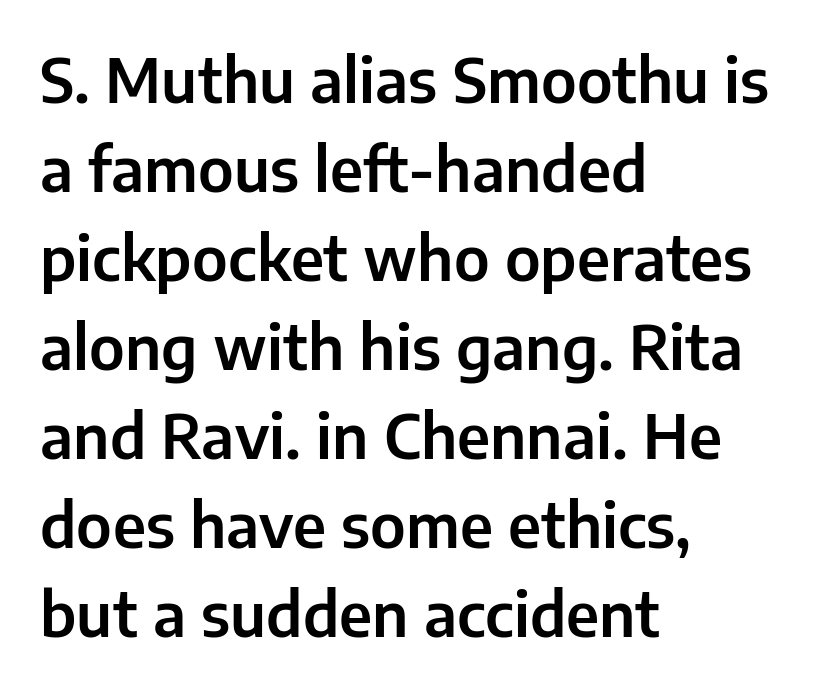
Q: Is the text italic (slanted)? A: No, it is upright.
Q: Is the typeface a serif or a sans-serif typeface? A: Sans-serif.
Q: Is the text underlined? A: No.
Q: How is the paragraph aligned? A: Left-aligned.
Q: Is the spacing between letters normal or unusually wide? A: Normal.
Q: Is the spacing between lines tight, normal or loose? A: Normal.
Q: Width (condensed, normal, or wide)? A: Normal.
Q: Stroke contrast? A: Low.
Q: x-height? A: Medium.
Q: Monospaced? A: No.
